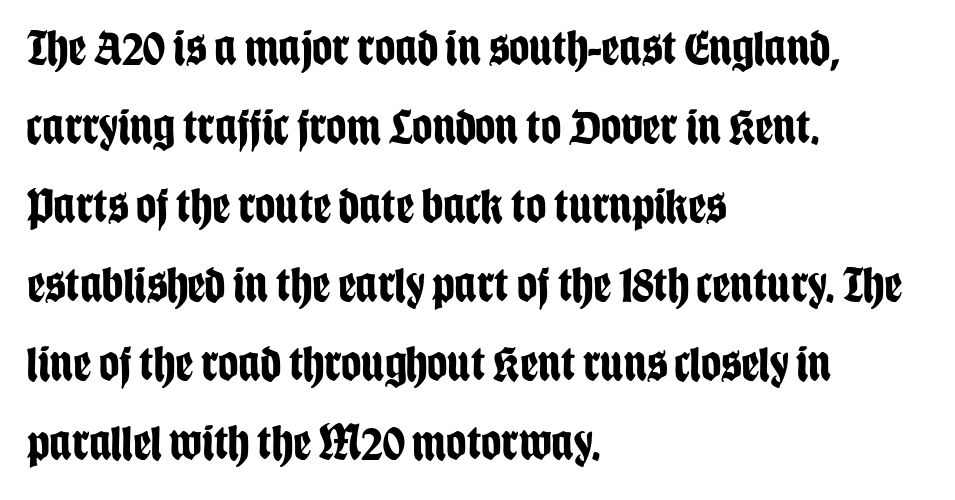
{"serif": "no", "italic": "no", "bold": "yes", "weight": "bold", "width": "condensed", "stroke_contrast": "low", "x_height": "large", "monospaced": "no", "underline": "no", "align": "left", "line_spacing": "normal", "line_spacing_ratio": 1.58, "letter_spacing": "normal", "letter_spacing_em": 0.0, "glyph_px": 50}
